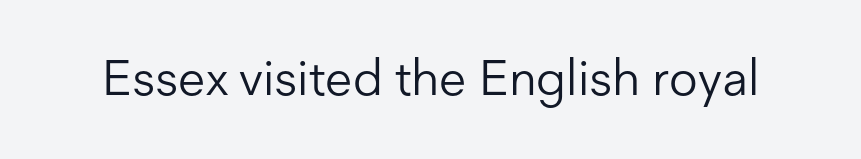
Q: Is the text bold? A: No.
Q: Is the text italic (slanted)? A: No, it is upright.
Q: Is the typeface a serif or a sans-serif typeface? A: Sans-serif.
Q: Is the text underlined? A: No.
Q: Is the spacing between letters normal or unusually wide? A: Normal.
Q: Width (condensed, normal, or wide)? A: Normal.
Q: Stroke contrast? A: Low.
Q: x-height? A: Medium.
Q: Monospaced? A: No.
